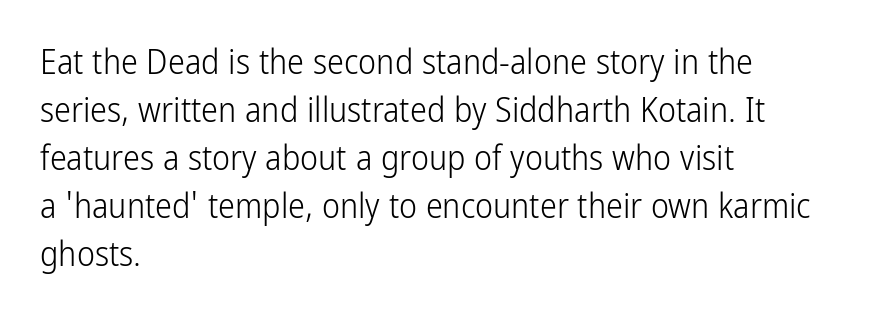
{"serif": "no", "italic": "no", "bold": "no", "weight": "light", "width": "condensed", "stroke_contrast": "low", "x_height": "medium", "monospaced": "no", "underline": "no", "align": "left", "line_spacing": "normal", "line_spacing_ratio": 1.41, "letter_spacing": "normal", "letter_spacing_em": 0.0, "glyph_px": 34}
